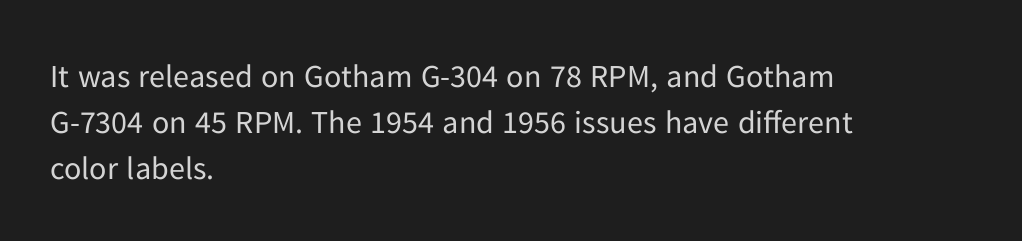
The font family rendered here belongs to the sans-serif group. Note the varied advance widths — an 'i' is clearly narrower than an 'm'. Bare-footed words on every line. The horizontal fit of the characters is conventional and even.
